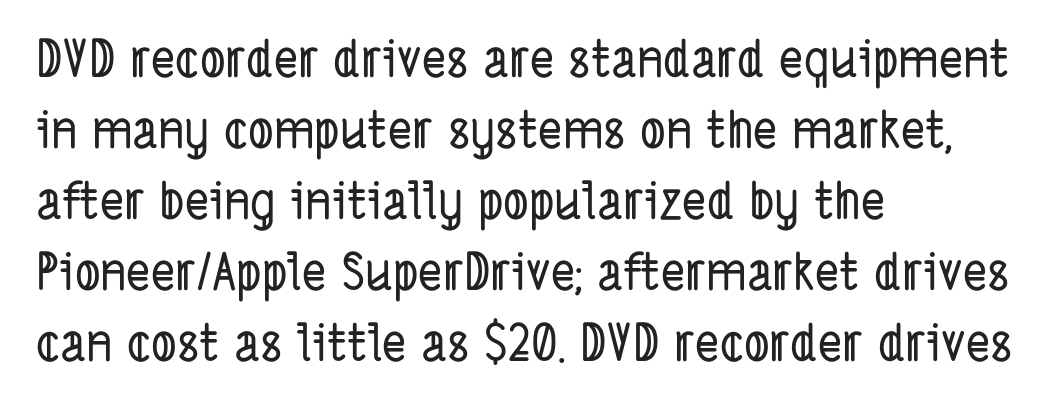
{"serif": "no", "width": "condensed", "stroke_contrast": "low", "x_height": "medium", "monospaced": "no", "underline": "no", "align": "left", "line_spacing": "normal", "line_spacing_ratio": 1.39, "letter_spacing": "normal", "letter_spacing_em": 0.0, "glyph_px": 51}
